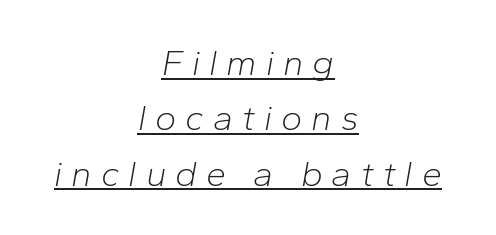
{"italic": "yes", "lean": "right", "slant_degrees": 10, "bold": "no", "weight": "light", "width": "normal", "stroke_contrast": "low", "x_height": "medium", "monospaced": "no", "underline": "yes", "align": "center", "line_spacing": "normal", "line_spacing_ratio": 1.54, "letter_spacing": "wide", "letter_spacing_em": 0.25, "glyph_px": 36}
